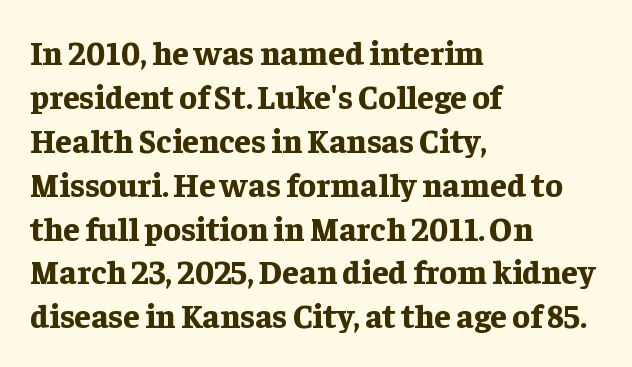
The image shows 33 px bold serif type, upright; set left-aligned, normal line spacing (1.33x), normal letter spacing, not underlined; low stroke contrast and a medium x-height.
